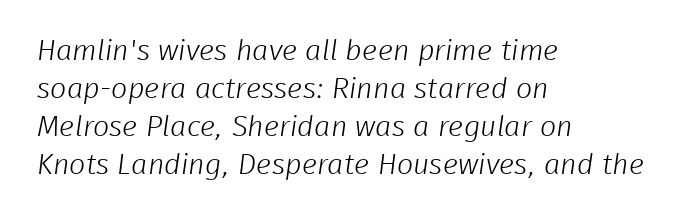
The image shows 29 px light sans-serif type; set left-aligned, normal line spacing (1.31x), normal letter spacing, not underlined; low stroke contrast and a medium x-height.
